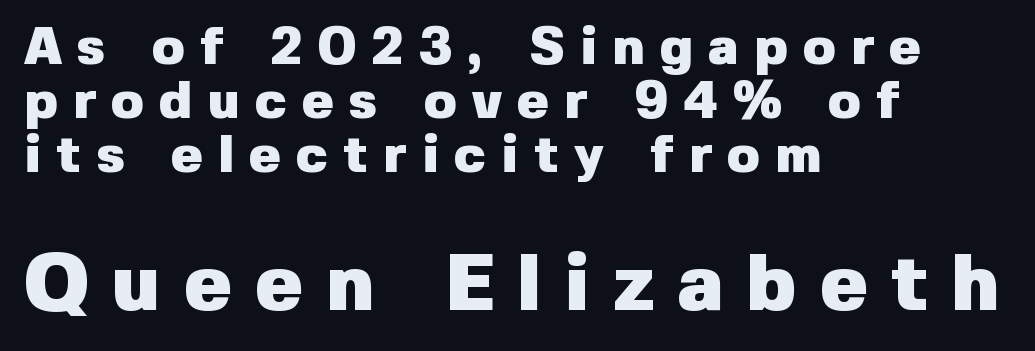
Caption: multi-line text, flush left, ragged right. Designer's note — italics off, roman on. The following chunk of copy outweighs the initial chunk in type size. The specimen omits any rule beneath the text block's lines. The text was rendered using a sans face with plain stroke endings. Does extra space separate the letters? Yes, quite a lot of it.
